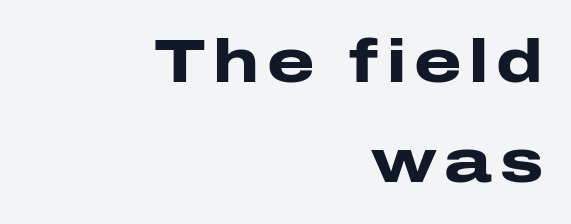
Q: Is the text bold? A: Yes.
Q: Is the text italic (slanted)? A: No, it is upright.
Q: Is the typeface a serif or a sans-serif typeface? A: Sans-serif.
Q: Is the text underlined? A: No.
Q: How is the paragraph aligned? A: Right-aligned.
Q: Is the spacing between lines tight, normal or loose? A: Normal.
Q: Width (condensed, normal, or wide)? A: Wide.
Q: Stroke contrast? A: Low.
Q: x-height? A: Medium.
Q: Monospaced? A: No.
